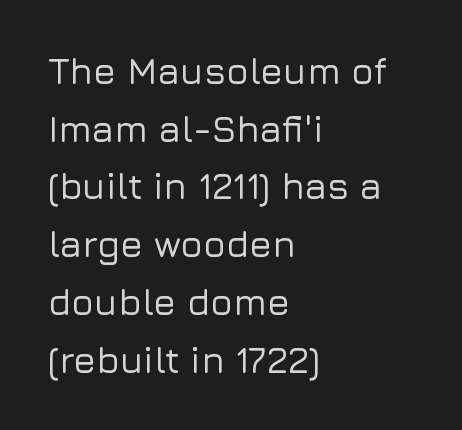
Posture: upright roman. The typesetter chose a ragged-right arrangement here. Letter spacing: default. The characters display no serif detailing; their extremities are plain.
